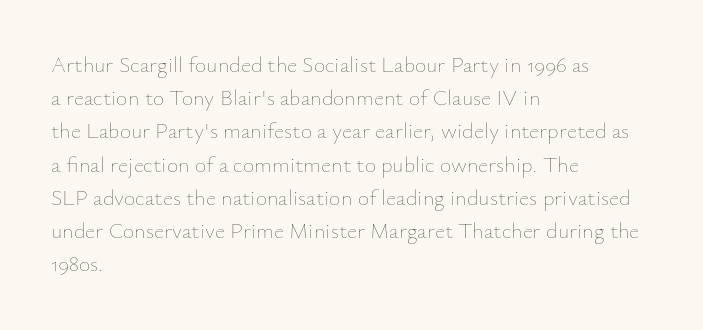
{"italic": "no", "bold": "no", "underline": "no", "align": "left", "line_spacing": "normal", "line_spacing_ratio": 1.51, "letter_spacing": "normal", "letter_spacing_em": 0.0, "glyph_px": 22}
